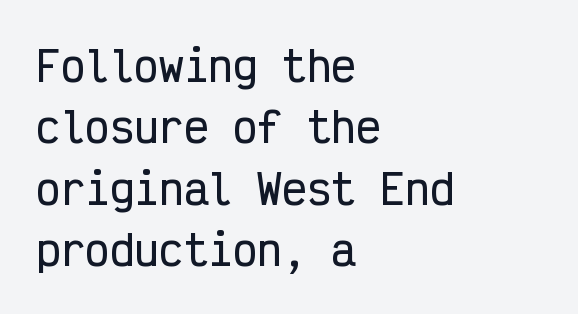
The image shows 41 px condensed sans-serif type, upright, monospaced; set left-aligned, normal line spacing (1.5x), normal letter spacing, not underlined; low stroke contrast and a medium x-height.
